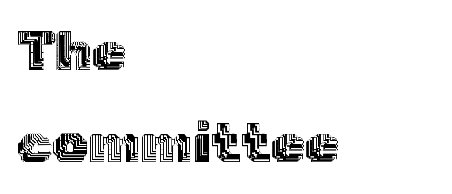
{"italic": "no", "width": "normal", "x_height": "medium", "monospaced": "no", "underline": "no", "align": "left", "line_spacing": "normal", "line_spacing_ratio": 1.65, "letter_spacing": "normal", "letter_spacing_em": 0.0, "glyph_px": 56}
